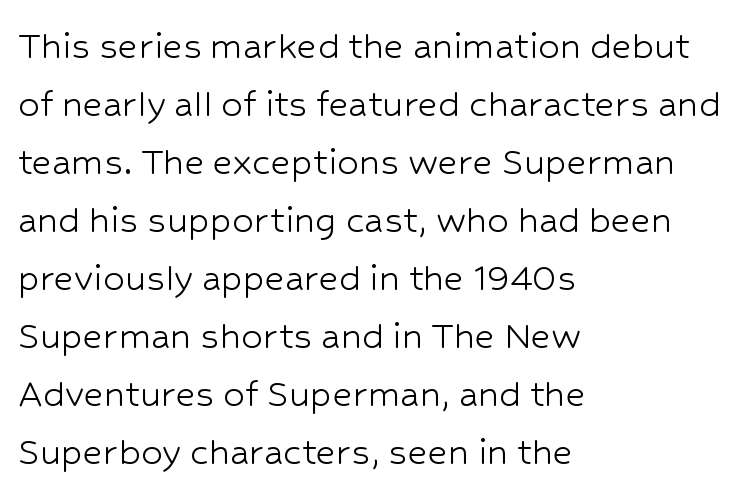
Q: Is the text bold? A: No.
Q: Is the text italic (slanted)? A: No, it is upright.
Q: Is the typeface a serif or a sans-serif typeface? A: Sans-serif.
Q: Is the text underlined? A: No.
Q: How is the paragraph aligned? A: Left-aligned.
Q: Is the spacing between letters normal or unusually wide? A: Normal.
Q: Is the spacing between lines tight, normal or loose? A: Normal.
Q: Width (condensed, normal, or wide)? A: Normal.
Q: Stroke contrast? A: Low.
Q: x-height? A: Medium.
Q: Monospaced? A: No.
